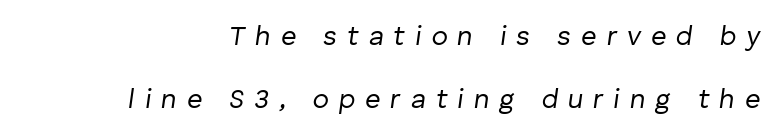
The image shows 27 px text type, italic (leaning right); set loose line spacing (2.33x), unusually wide letter spacing (+0.37 em), not underlined.
